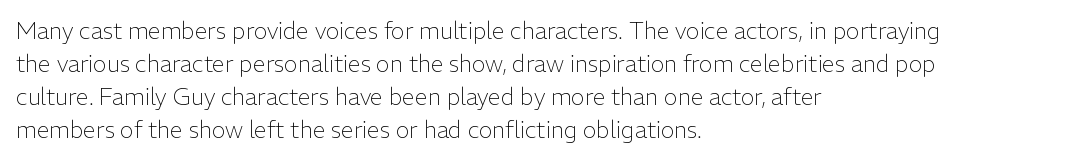
{"italic": "no", "bold": "no", "underline": "no", "align": "left", "line_spacing": "normal", "line_spacing_ratio": 1.44, "letter_spacing": "normal", "letter_spacing_em": 0.0, "glyph_px": 23}
